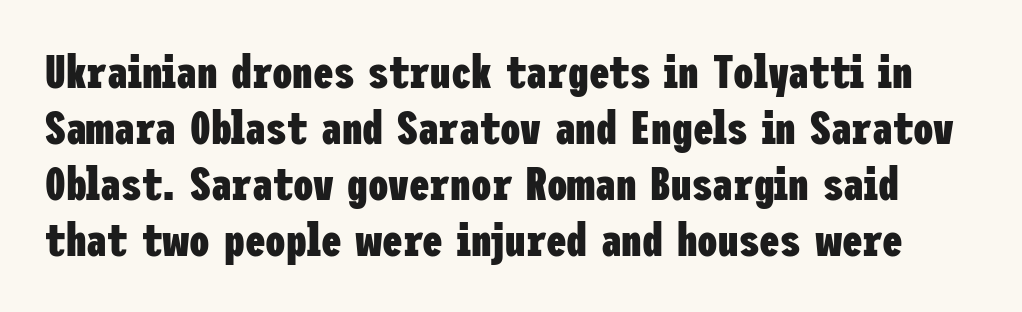
The image shows 46 px heavy, condensed sans-serif type, upright; set line spacing 1.22x, normal letter spacing, not underlined; low stroke contrast and a medium x-height.
